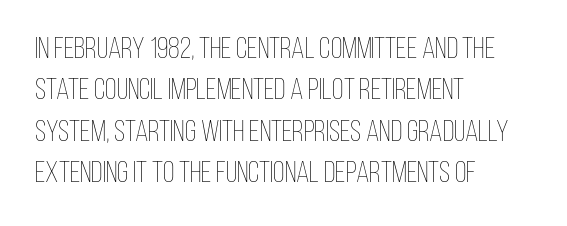
{"italic": "no", "bold": "no", "weight": "thin", "width": "condensed", "stroke_contrast": "low", "x_height": "large", "monospaced": "no", "underline": "no", "align": "left", "line_spacing": "normal", "line_spacing_ratio": 1.38, "letter_spacing": "normal", "letter_spacing_em": 0.0, "glyph_px": 30}
